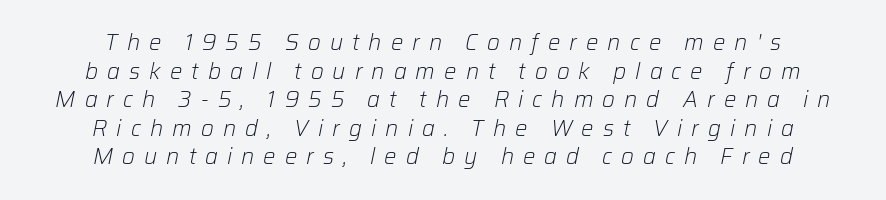
Italic: yes, the glyphs are oblique. Normally led — the rows are evenly, conventionally spaced. Leftover space on each line is divided equally before and after the words. Unmarked baselines from the first word to the last. There is plenty of visible air inserted between adjacent glyphs.
